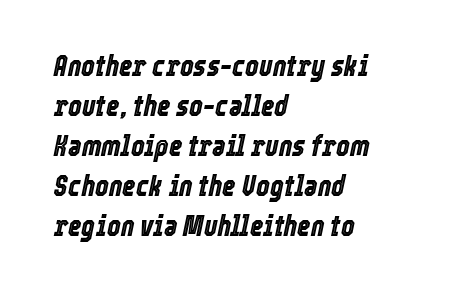
Q: Is the text italic (slanted)? A: Yes, it leans right by about 12 degrees.
Q: Is the text underlined? A: No.
Q: How is the paragraph aligned? A: Left-aligned.
Q: Is the spacing between letters normal or unusually wide? A: Normal.
Q: Is the spacing between lines tight, normal or loose? A: Normal.
Q: Width (condensed, normal, or wide)? A: Condensed.
Q: x-height? A: Medium.
Q: Monospaced? A: No.
